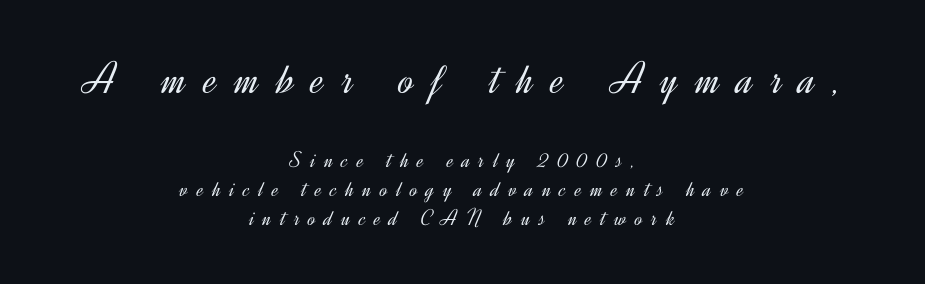
Weight: in the light-to-regular range. What stands out about the letter spacing? Its width — letters are far apart. Reading down the column, the eye jumps a familiar distance to each next line.
